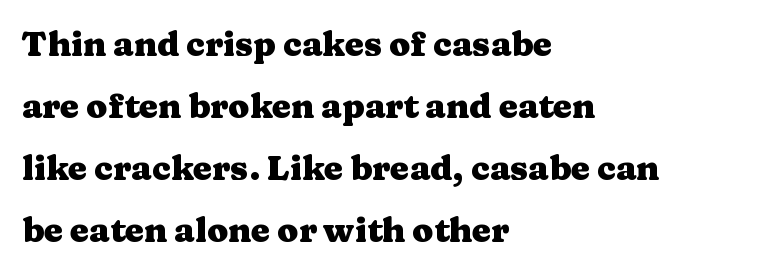
I'd describe the lettering as bold — thick and assertive. Letter spacing: default. Characters remain perfectly vertical along every line. These lines stack with their left ends in a neat column.
